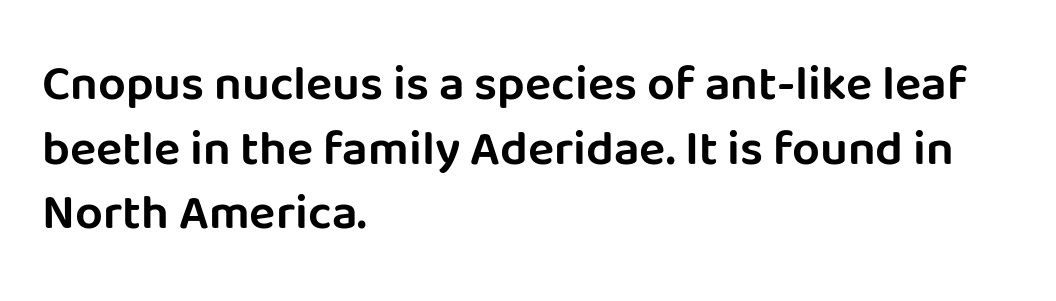
Tall strokes in this sample are plumb rather than angled. Caption: multi-line text, flush left, ragged right. Varying glyph widths throughout — classic text-font behaviour. The tracking reads as untouched default to a designer's eye. I'd call this a sans setting — the letters go barefoot. The string is rendered with underlining switched off.
